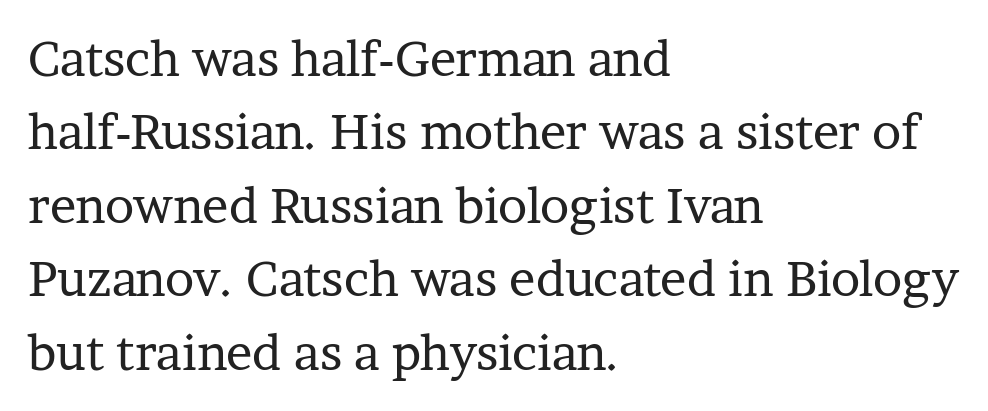
Each word holds together tightly as a unit, with standard inter-letter gaps. The face looks like a standard text weight, possibly lighter. This block has exactly the height ordinary leading produces. The lettering stays uniformly vertical, giving the passage a roman look. Letters rest on an invisible, unmarked baseline. Looks like regular typesetting: each glyph gets only the width it needs.
